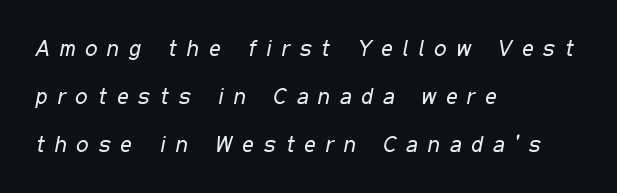
Q: Is the text bold? A: No.
Q: Is the text italic (slanted)? A: Yes, it leans right by about 11 degrees.
Q: Is the text underlined? A: No.
Q: How is the paragraph aligned? A: Left-aligned.
Q: Is the spacing between letters normal or unusually wide? A: Unusually wide.
Q: Is the spacing between lines tight, normal or loose? A: Loose.
